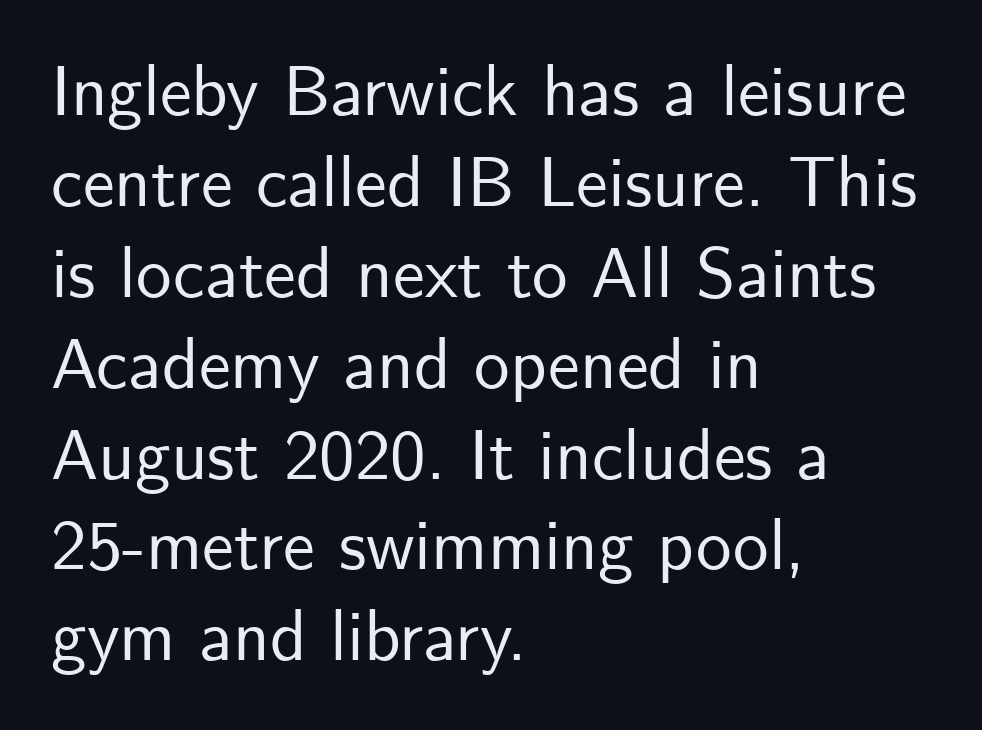
Q: Is the text italic (slanted)? A: No, it is upright.
Q: Is the typeface a serif or a sans-serif typeface? A: Sans-serif.
Q: Is the text underlined? A: No.
Q: How is the paragraph aligned? A: Left-aligned.
Q: Is the spacing between letters normal or unusually wide? A: Normal.
Q: Is the spacing between lines tight, normal or loose? A: Normal.
Q: Width (condensed, normal, or wide)? A: Normal.
Q: Stroke contrast? A: Low.
Q: x-height? A: Small.
Q: Monospaced? A: No.
